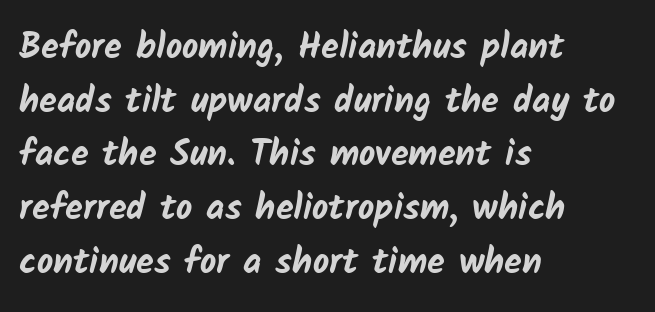
{"serif": "no", "bold": "yes", "weight": "bold", "width": "normal", "stroke_contrast": "low", "x_height": "medium", "monospaced": "no", "underline": "no", "align": "left", "line_spacing": "normal", "line_spacing_ratio": 1.49, "letter_spacing": "normal", "letter_spacing_em": 0.0, "glyph_px": 36}
